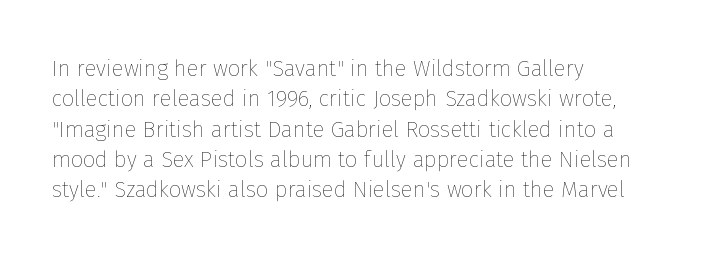
A quiet, ordinary-to-light weight characterises the typeface. The text block is weighted toward the left margin, trailing off unevenly rightward. This rendering leaves character spacing at its baseline value. Characters remain perfectly vertical along every line. The strip under each line holds only bare page.
